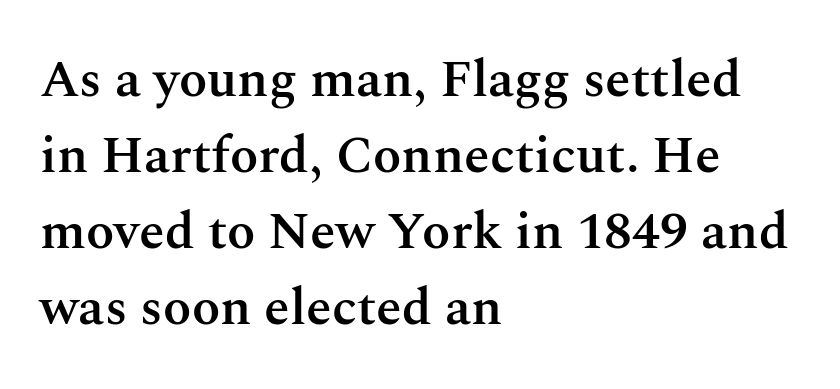
Q: Is the text bold? A: Semi-bold.
Q: Is the text italic (slanted)? A: No, it is upright.
Q: Is the typeface a serif or a sans-serif typeface? A: Serif.
Q: Is the text underlined? A: No.
Q: How is the paragraph aligned? A: Left-aligned.
Q: Is the spacing between letters normal or unusually wide? A: Normal.
Q: Is the spacing between lines tight, normal or loose? A: Normal.
Q: Width (condensed, normal, or wide)? A: Normal.
Q: Stroke contrast? A: Medium.
Q: x-height? A: Medium.
Q: Monospaced? A: No.
